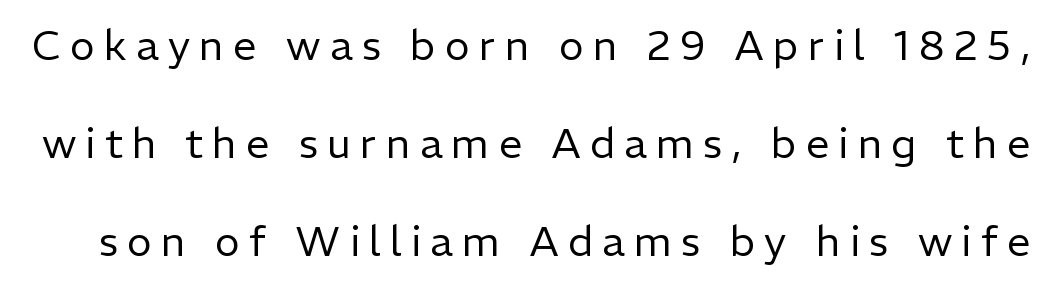
{"serif": "no", "italic": "no", "bold": "no", "weight": "regular", "width": "normal", "stroke_contrast": "low", "x_height": "medium", "monospaced": "no", "underline": "no", "line_spacing": "loose", "line_spacing_ratio": 2.33, "letter_spacing": "wide", "letter_spacing_em": 0.22, "glyph_px": 42}
